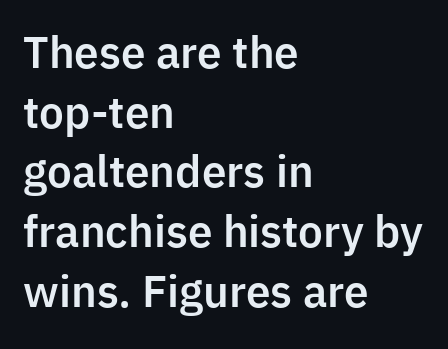
{"serif": "no", "italic": "no", "width": "normal", "stroke_contrast": "low", "x_height": "medium", "monospaced": "no", "underline": "no", "align": "left", "line_spacing": "normal", "line_spacing_ratio": 1.42, "letter_spacing": "normal", "letter_spacing_em": 0.0, "glyph_px": 42}
